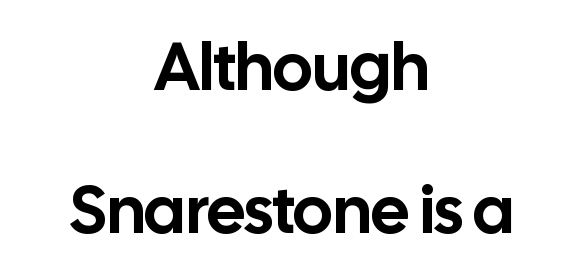
{"serif": "no", "italic": "no", "width": "normal", "stroke_contrast": "low", "x_height": "medium", "monospaced": "no", "underline": "no", "align": "center", "line_spacing": "loose", "line_spacing_ratio": 2.13, "letter_spacing": "normal", "letter_spacing_em": 0.0, "glyph_px": 67}
